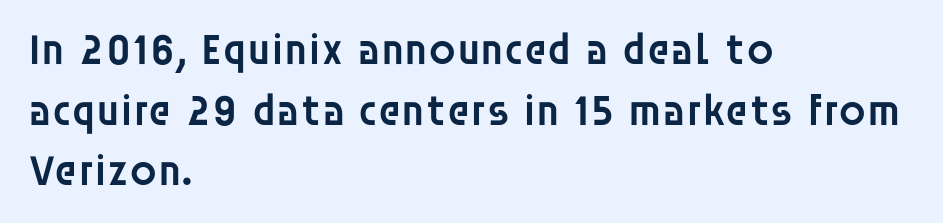
Q: Is the text bold? A: Semi-bold.
Q: Is the text italic (slanted)? A: No, it is upright.
Q: Is the typeface a serif or a sans-serif typeface? A: Sans-serif.
Q: Is the text underlined? A: No.
Q: How is the paragraph aligned? A: Left-aligned.
Q: Is the spacing between letters normal or unusually wide? A: Normal.
Q: Is the spacing between lines tight, normal or loose? A: Normal.
Q: Width (condensed, normal, or wide)? A: Normal.
Q: Stroke contrast? A: Low.
Q: x-height? A: Large.
Q: Monospaced? A: No.
